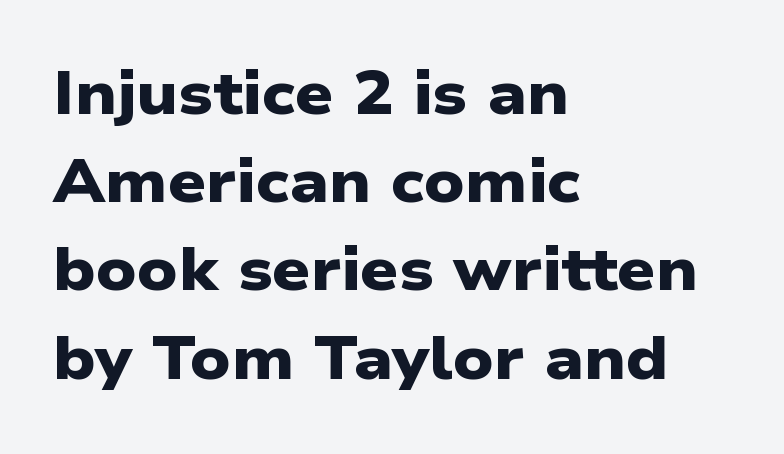
Look at the tracking — it's just the regular setting, nothing added. This sample has the flowing, uneven cadence of proportional lettering. The passage shown stacks its lines at a standard gap. The designer went with a sans here, leaving each stem footless. These lines stack with their left ends in a neat column.
